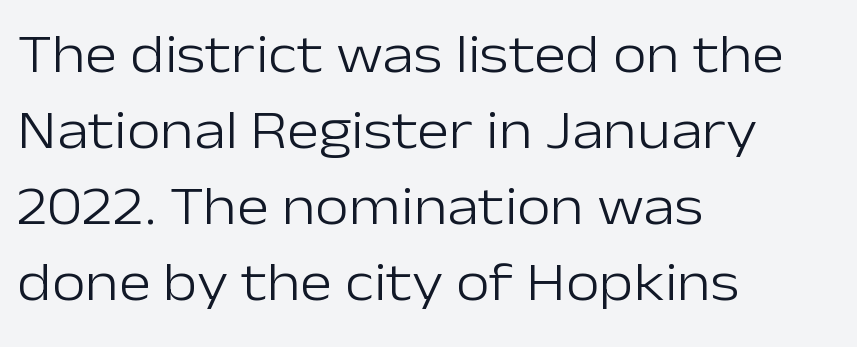
Vertical stems look standard width or narrower in stroke. Compared with typical body copy, the letter spacing here is the same. Has an underline been added? It has not. Casual observation: everything's shoved over to the left. Think of a printed novel: that variable character pitch is what you see here. In terms of leading, this rendering sits right in the middle.
